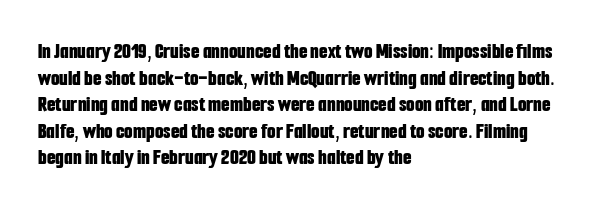
The image shows 22 px bold type, upright; set left-aligned, line spacing 1.21x, normal letter spacing, not underlined.
